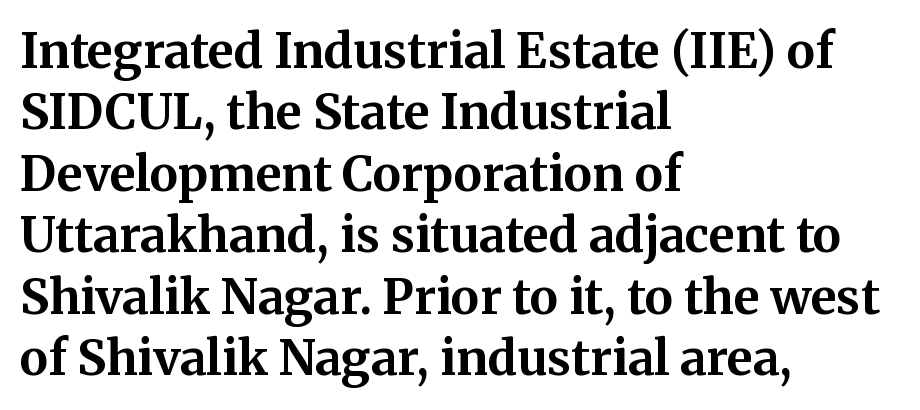
Q: Is the text bold? A: Yes.
Q: Is the text italic (slanted)? A: No, it is upright.
Q: Is the typeface a serif or a sans-serif typeface? A: Serif.
Q: Is the text underlined? A: No.
Q: How is the paragraph aligned? A: Left-aligned.
Q: Is the spacing between letters normal or unusually wide? A: Normal.
Q: Is the spacing between lines tight, normal or loose? A: Normal.
Q: Width (condensed, normal, or wide)? A: Normal.
Q: Stroke contrast? A: Medium.
Q: x-height? A: Medium.
Q: Monospaced? A: No.
